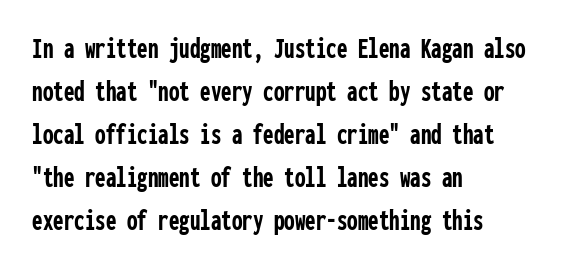
Q: Is the text bold? A: Yes.
Q: Is the text italic (slanted)? A: No, it is upright.
Q: Is the typeface a serif or a sans-serif typeface? A: Sans-serif.
Q: Is the text underlined? A: No.
Q: How is the paragraph aligned? A: Left-aligned.
Q: Is the spacing between letters normal or unusually wide? A: Normal.
Q: Is the spacing between lines tight, normal or loose? A: Normal.
Q: Width (condensed, normal, or wide)? A: Condensed.
Q: Stroke contrast? A: Low.
Q: x-height? A: Medium.
Q: Monospaced? A: Yes.
